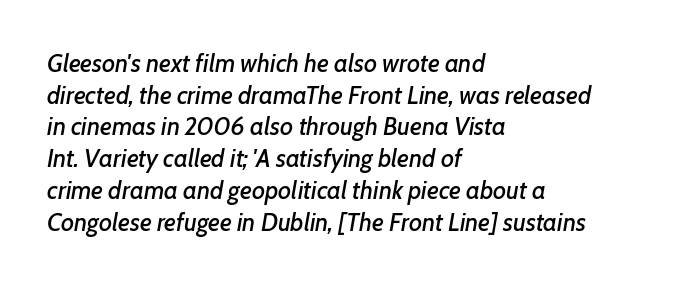
Q: Is the text italic (slanted)? A: Yes, it leans right by about 7 degrees.
Q: Is the text underlined? A: No.
Q: How is the paragraph aligned? A: Left-aligned.
Q: Is the spacing between letters normal or unusually wide? A: Normal.
Q: Is the spacing between lines tight, normal or loose? A: Normal.
